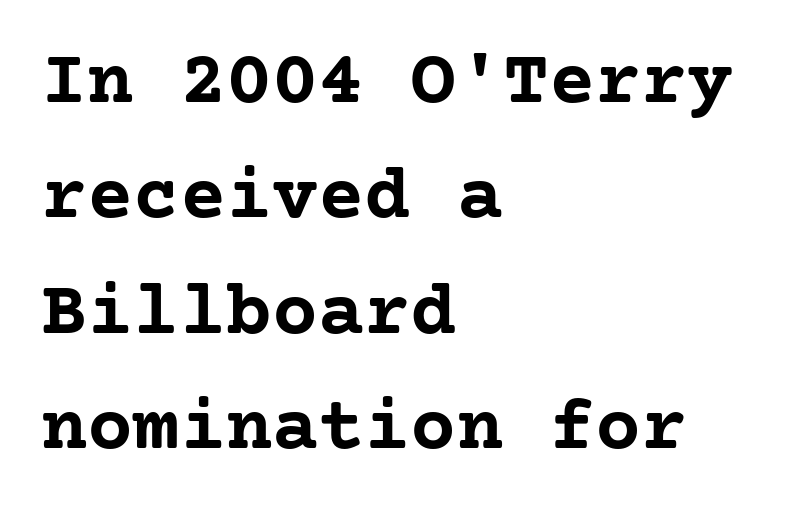
The image shows 77 px semibold serif type, upright; set left-aligned, normal line spacing (1.5x), normal letter spacing, not underlined; low stroke contrast and a medium x-height.
